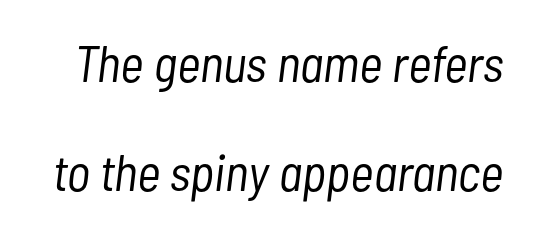
The image shows 51 px light, condensed type, italic (leaning right); set loose line spacing (2.13x), normal letter spacing, not underlined; low stroke contrast and a medium x-height.
